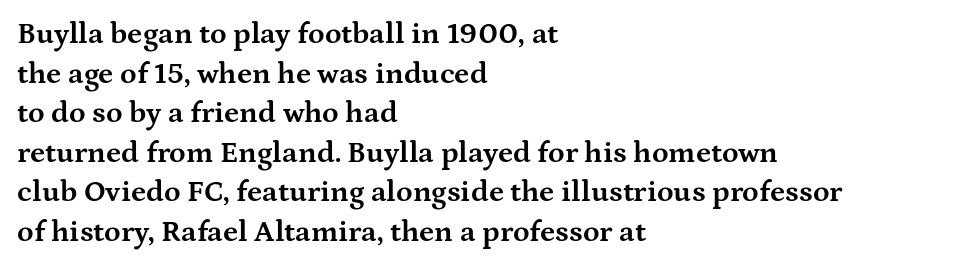
{"serif": "yes", "italic": "no", "bold": "yes", "weight": "bold", "width": "wide", "stroke_contrast": "medium", "x_height": "medium", "monospaced": "no", "underline": "no", "align": "left", "line_spacing": "normal", "line_spacing_ratio": 1.32, "letter_spacing": "normal", "letter_spacing_em": 0.0, "glyph_px": 30}
